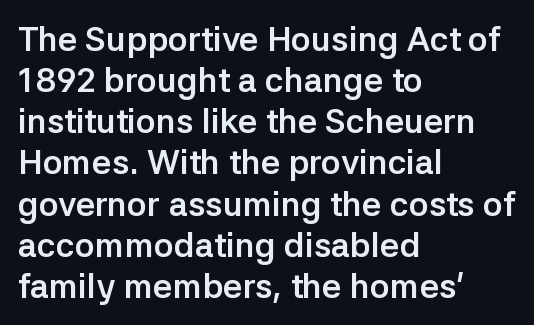
The image shows 34 px semibold sans-serif type, upright; set left-aligned, line spacing 1.21x, normal letter spacing, not underlined; low stroke contrast and a medium x-height.
